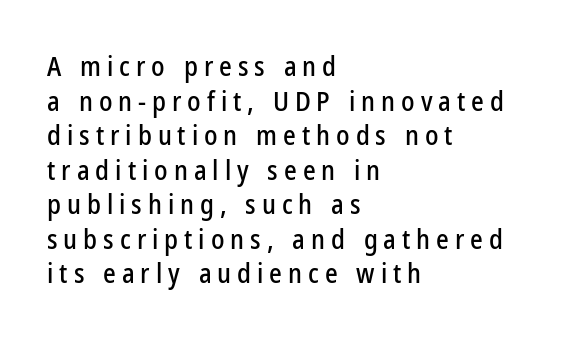
Clear beneath every line of the passage. Tall strokes in this sample are plumb rather than angled. Honestly, the letter spacing is so wide it's the main thing you notice. Is there much room between lines? A standard amount, neither cramped nor airy. All the whitespace from short lines collects on the right.
